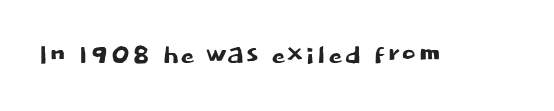
{"serif": "no", "italic": "no", "width": "normal", "stroke_contrast": "low", "x_height": "large", "monospaced": "no", "underline": "no", "letter_spacing": "normal", "letter_spacing_em": 0.0, "glyph_px": 36}
